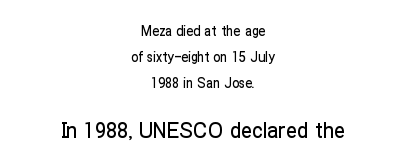
Size contrast runs from small at the top to large at the bottom. A roman cut, with each character standing at attention. Between one letter and the next there's only the usual sliver of space. Compared with a flush-left layout, this one balances lines on the center instead.
